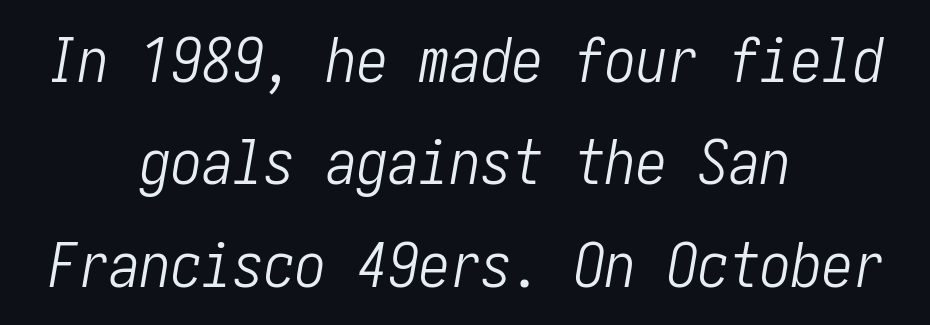
Clear beneath every line of the passage. Slanted lettering throughout. Layout note: lines centered. A normal amount of white space separates one row of letters from the next.
